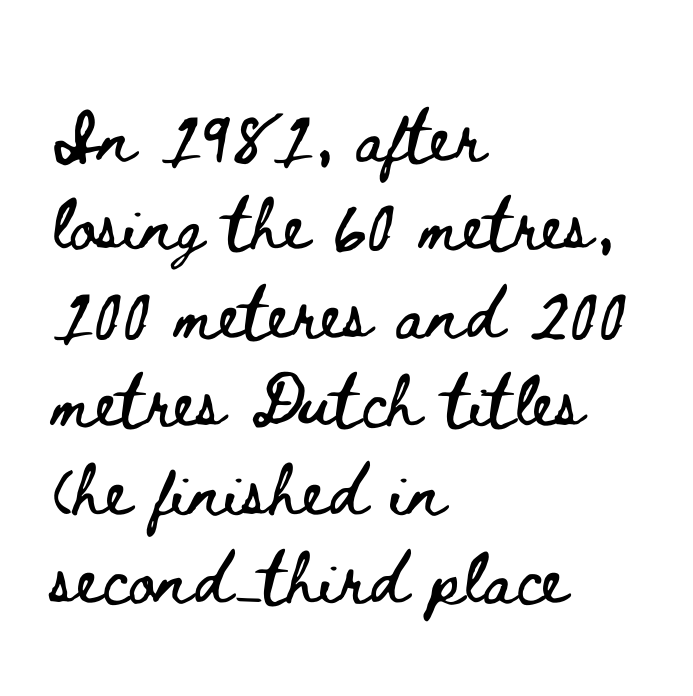
{"width": "wide", "stroke_contrast": "low", "x_height": "small", "monospaced": "no", "underline": "no", "align": "left", "line_spacing": "normal", "line_spacing_ratio": 1.34, "letter_spacing": "normal", "letter_spacing_em": 0.0, "glyph_px": 66}
